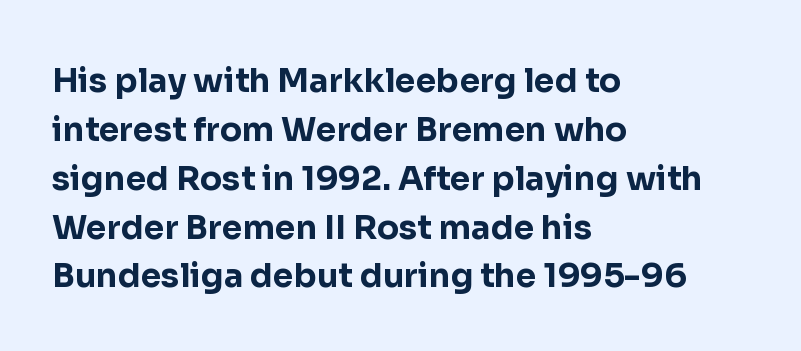
Q: Is the text bold? A: Yes.
Q: Is the text italic (slanted)? A: No, it is upright.
Q: Is the typeface a serif or a sans-serif typeface? A: Sans-serif.
Q: Is the text underlined? A: No.
Q: How is the paragraph aligned? A: Left-aligned.
Q: Is the spacing between letters normal or unusually wide? A: Normal.
Q: Is the spacing between lines tight, normal or loose? A: Normal.
Q: Width (condensed, normal, or wide)? A: Normal.
Q: Stroke contrast? A: Low.
Q: x-height? A: Medium.
Q: Monospaced? A: No.
